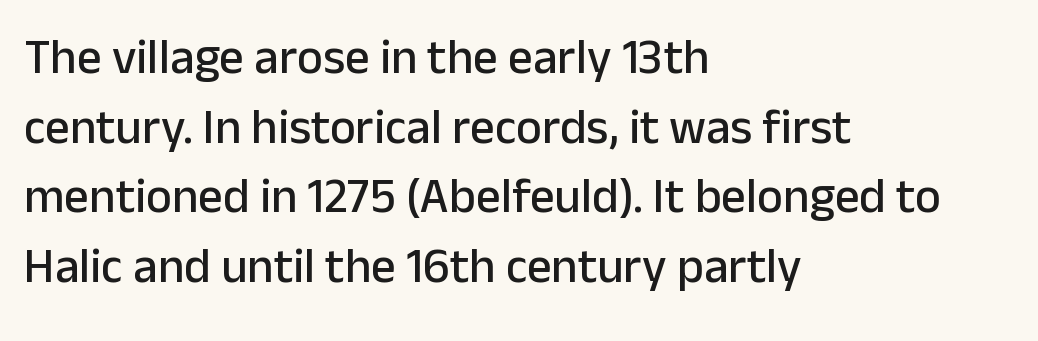
{"serif": "no", "italic": "no", "width": "normal", "stroke_contrast": "low", "x_height": "medium", "monospaced": "no", "underline": "no", "align": "left", "line_spacing": "normal", "line_spacing_ratio": 1.42, "letter_spacing": "normal", "letter_spacing_em": 0.0, "glyph_px": 49}
